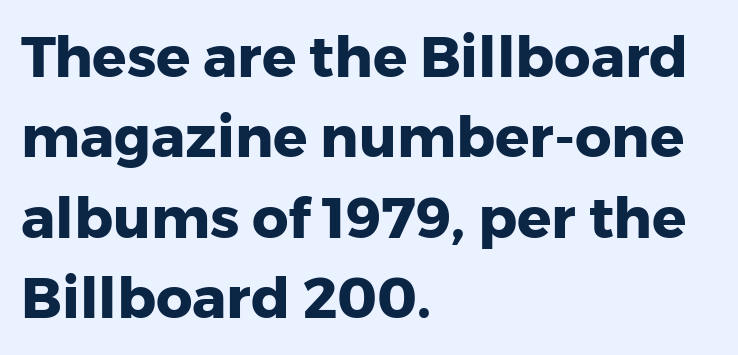
The image shows 57 px heavy sans-serif type, upright; set left-aligned, normal line spacing (1.41x), normal letter spacing, not underlined; low stroke contrast and a medium x-height.
